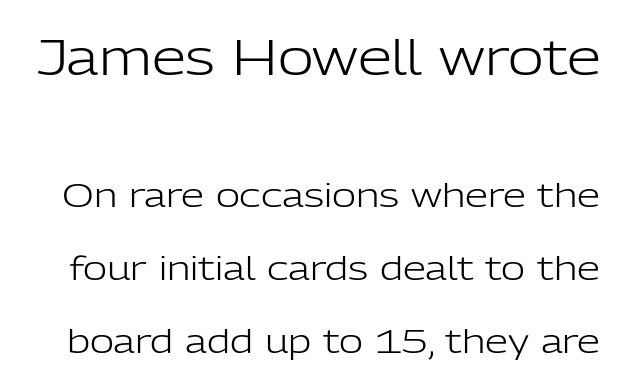
{"serif": "no", "italic": "no", "bold": "no", "weight": "light", "width": "normal", "stroke_contrast": "low", "x_height": "medium", "monospaced": "no", "underline": "no", "line_spacing": "loose", "line_spacing_ratio": 2.22, "letter_spacing": "normal", "letter_spacing_em": 0.0, "larger_block": "first", "size_ratio": 1.48, "glyph_px": 49}
